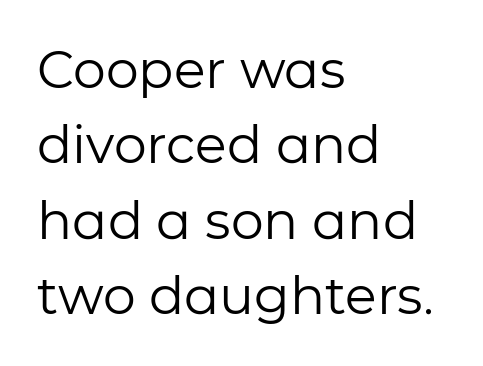
The image shows 52 px regular-weight sans-serif type, upright; set left-aligned, normal line spacing (1.45x), normal letter spacing, not underlined; low stroke contrast and a medium x-height.
